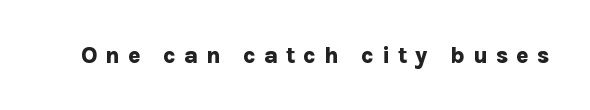
Every character sits straight up, as roman type does. Loose tracking; the words dissolve into strings of separated letters. These lines carry a lot of weight — the face is fully bold. Glance below the letters and you will spot only blank space.
